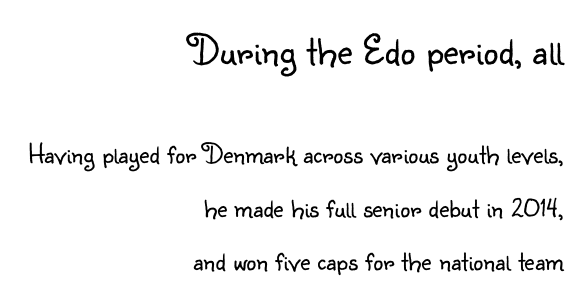
{"serif": "no", "italic": "no", "bold": "no", "weight": "light", "width": "normal", "stroke_contrast": "low", "x_height": "small", "monospaced": "no", "underline": "no", "align": "right", "line_spacing": "loose", "line_spacing_ratio": 1.9, "letter_spacing": "normal", "letter_spacing_em": 0.0, "larger_block": "first", "size_ratio": 1.5, "glyph_px": 42}
